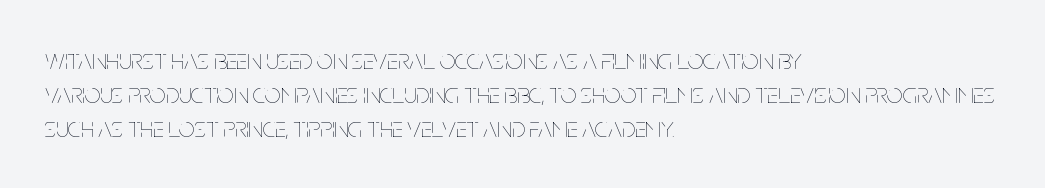
{"italic": "no", "bold": "no", "weight": "thin", "width": "condensed", "stroke_contrast": "low", "x_height": "large", "monospaced": "no", "underline": "no", "align": "left", "line_spacing_ratio": 1.22, "letter_spacing": "normal", "letter_spacing_em": 0.0, "glyph_px": 28}
